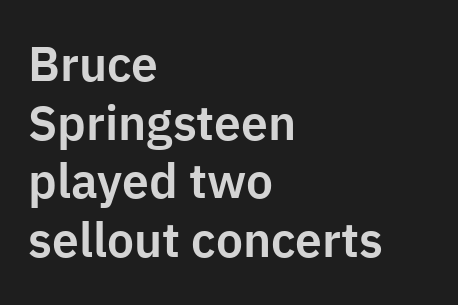
Tall strokes in this sample are plumb rather than angled. Here the designer chose a conventional face with non-uniform glyph widths. This rendering employs a face without finishing strokes, i.e., a sans-serif. Descenders hang freely into open space. Does the copy run flush right? No — it runs flush left. No extra tracking has been applied to these lines.
